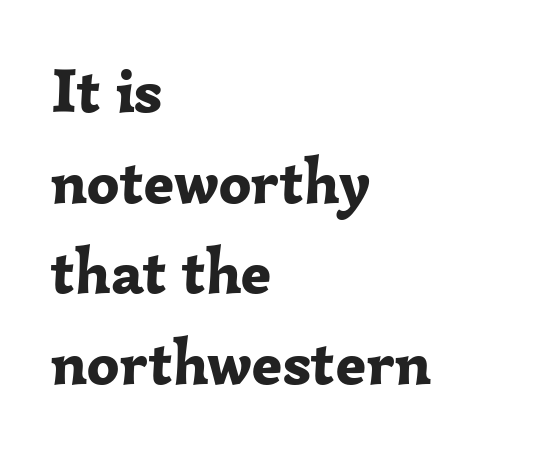
The image shows 63 px bold serif type, upright; set left-aligned, normal line spacing (1.44x), normal letter spacing, not underlined; low stroke contrast and a medium x-height.
